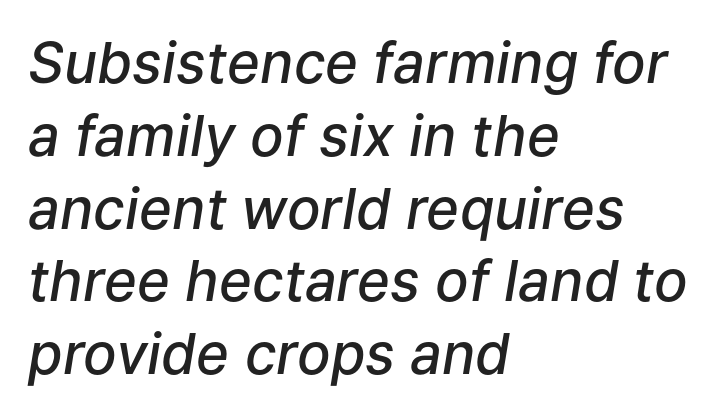
{"italic": "yes", "lean": "right", "slant_degrees": 9, "bold": "semi", "weight": "semibold", "width": "normal", "stroke_contrast": "low", "x_height": "medium", "monospaced": "no", "underline": "no", "align": "left", "line_spacing": "normal", "line_spacing_ratio": 1.3, "letter_spacing": "normal", "letter_spacing_em": 0.0, "glyph_px": 56}
